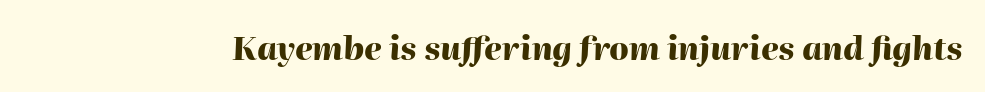
Q: Is the text bold? A: Yes.
Q: Is the text italic (slanted)? A: Yes, it leans right by about 2 degrees.
Q: Is the text underlined? A: No.
Q: Is the spacing between letters normal or unusually wide? A: Normal.
Q: Width (condensed, normal, or wide)? A: Normal.
Q: Stroke contrast? A: High.
Q: x-height? A: Medium.
Q: Monospaced? A: No.
